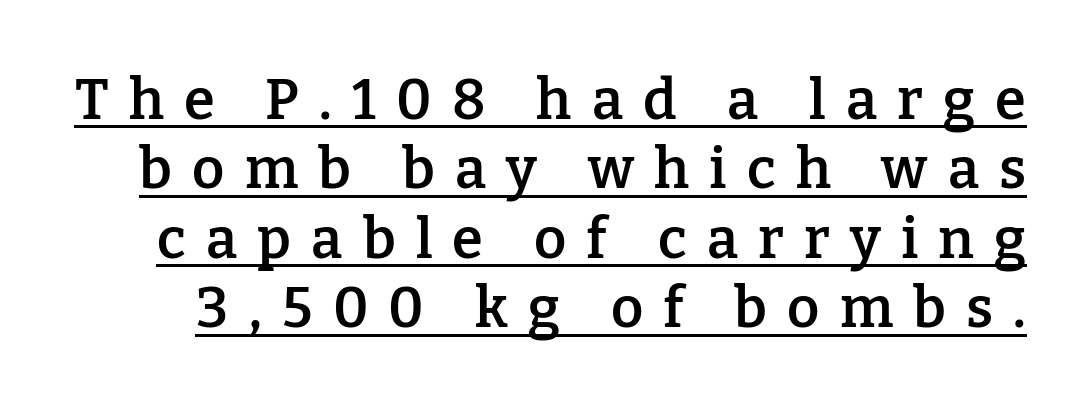
Q: Is the text bold? A: Semi-bold.
Q: Is the text italic (slanted)? A: No, it is upright.
Q: Is the typeface a serif or a sans-serif typeface? A: Serif.
Q: Is the text underlined? A: Yes.
Q: Is the spacing between letters normal or unusually wide? A: Unusually wide.
Q: Width (condensed, normal, or wide)? A: Normal.
Q: Stroke contrast? A: Low.
Q: x-height? A: Medium.
Q: Monospaced? A: No.
